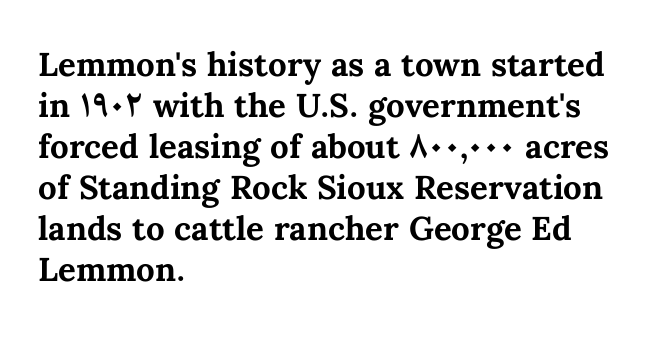
The words here are not underlined. Emphasis by weight is at full strength: bold. Every row of glyphs begins at an identical x-position on the left. The lettering holds an erect, upright posture throughout. Each word holds together tightly as a unit, with standard inter-letter gaps.
